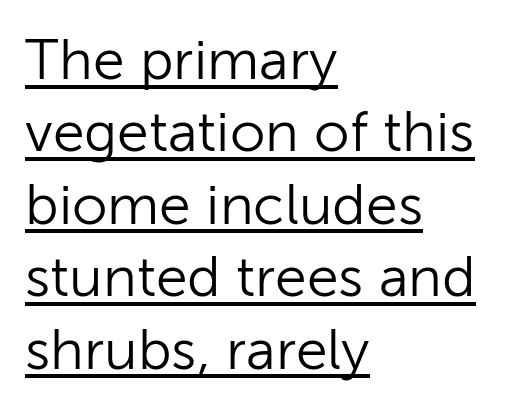
The image shows 57 px light sans-serif type, upright; set left-aligned, normal line spacing (1.27x), normal letter spacing, underlined; low stroke contrast and a medium x-height.
